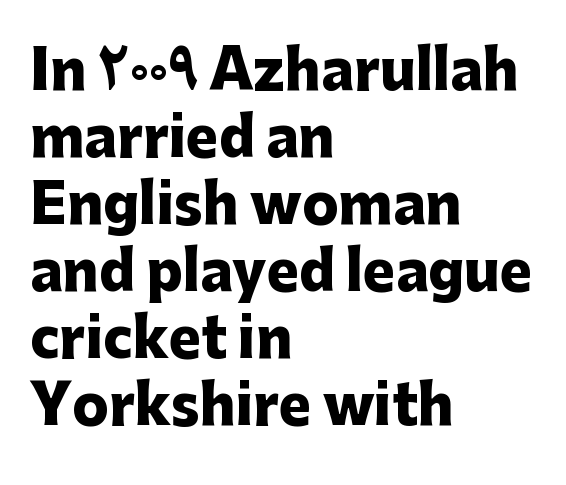
{"serif": "no", "italic": "no", "bold": "yes", "weight": "heavy", "width": "normal", "stroke_contrast": "low", "x_height": "medium", "monospaced": "no", "underline": "no", "align": "left", "line_spacing_ratio": 1.24, "letter_spacing": "normal", "letter_spacing_em": 0.0, "glyph_px": 54}
